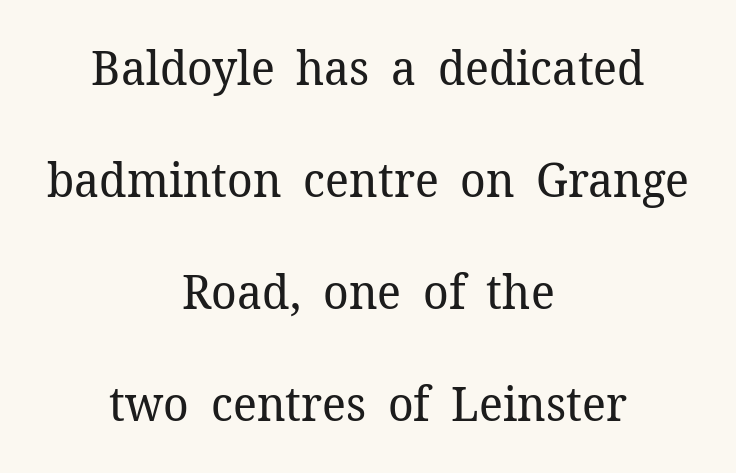
Unlike a clean sans, this face finishes its strokes with serifs. Ascenders rise straight up at ninety degrees. Horizontally, the lines are justified to the midpoint only. No word sits above an underline. In terms of letterspacing, this is plain default setting. Does the leading feel generous? Absolutely, it's lavish.
